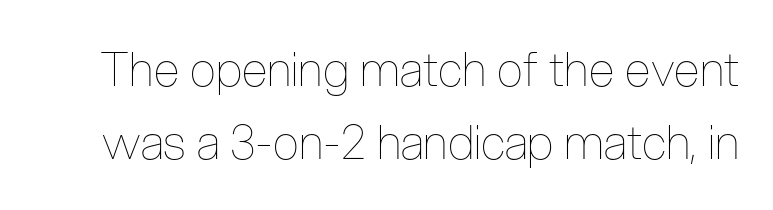
The typeface has the unassuming heft of standard copy or less. The horizontal fit of the characters is conventional and even. Is this a fixed-width face? No — the glyphs have proportional, varying widths. Every character sits straight up, as roman type does.
